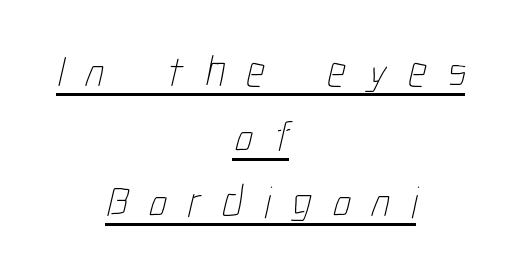
Characters follow at a spacing far wider than the type designer built in. Does the copy run flush right? No — it is centered line by line. Here the designer chose a conventional face with non-uniform glyph widths. No heavy texture on the line: the type isn't bold. Honestly, the underline is the first thing you notice here. The line-height multiplier appears to be the usual default.
